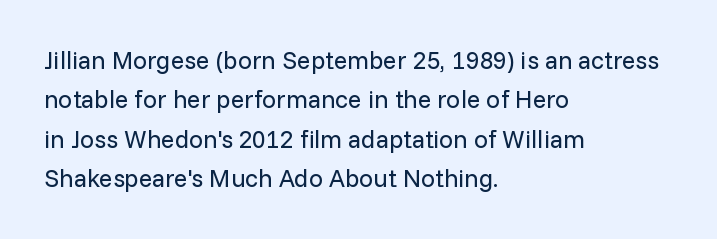
This block has exactly the height ordinary leading produces. Heft: none added — not bold. The face used here is rendered with its standard letterfit. Horizontally, the lines are justified to the leading edge only.
